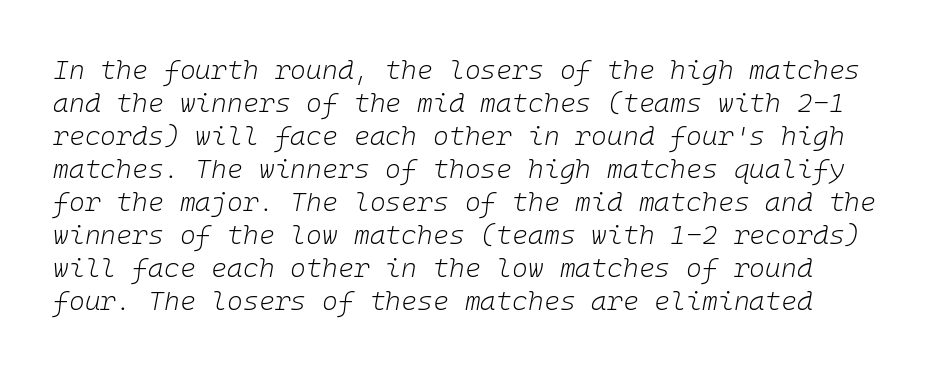
{"italic": "yes", "lean": "right", "slant_degrees": 10, "bold": "no", "underline": "no", "line_spacing_ratio": 1.22, "letter_spacing": "normal", "letter_spacing_em": 0.0, "glyph_px": 27}
